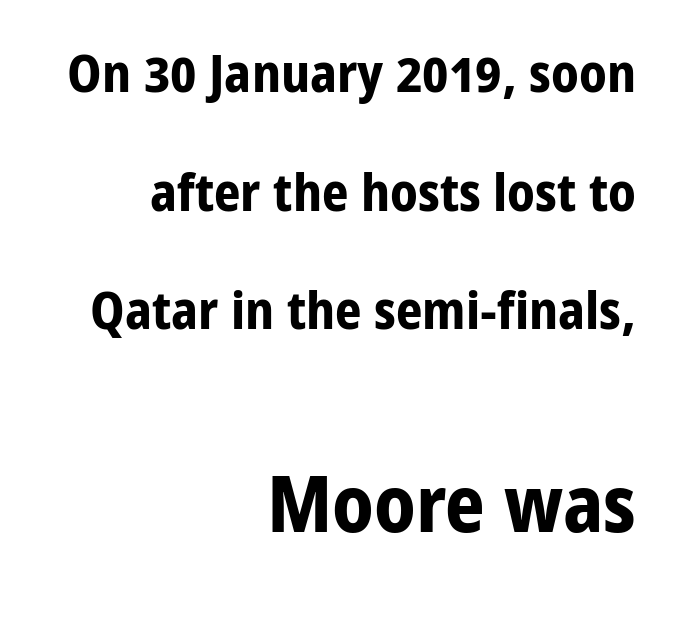
The image shows 78 px bold sans-serif type, upright; set right-aligned, loose line spacing (2.28x), normal letter spacing, not underlined; the second (bottom) block is 1.5x larger; low stroke contrast and a medium x-height.
